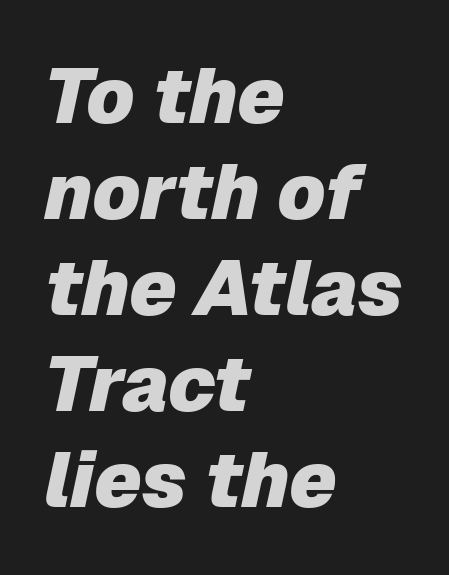
{"italic": "yes", "lean": "right", "slant_degrees": 12, "bold": "yes", "weight": "heavy", "width": "normal", "stroke_contrast": "low", "x_height": "medium", "monospaced": "no", "underline": "no", "align": "left", "line_spacing_ratio": 1.23, "letter_spacing": "normal", "letter_spacing_em": 0.0, "glyph_px": 78}
